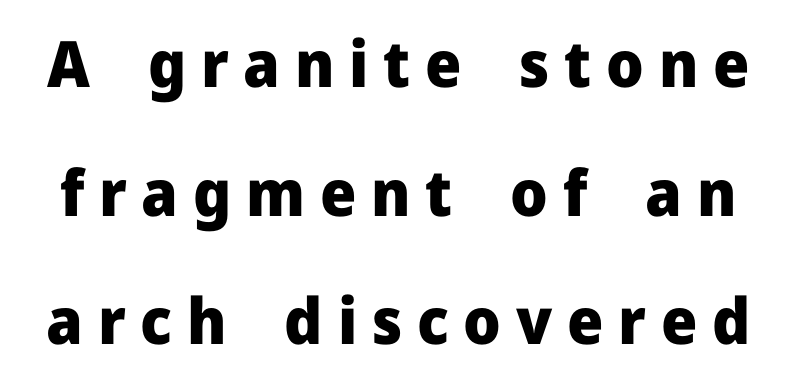
{"serif": "no", "italic": "no", "bold": "yes", "weight": "heavy", "width": "normal", "stroke_contrast": "low", "x_height": "medium", "monospaced": "no", "underline": "no", "line_spacing": "loose", "line_spacing_ratio": 2.01, "letter_spacing": "wide", "letter_spacing_em": 0.23, "glyph_px": 64}
